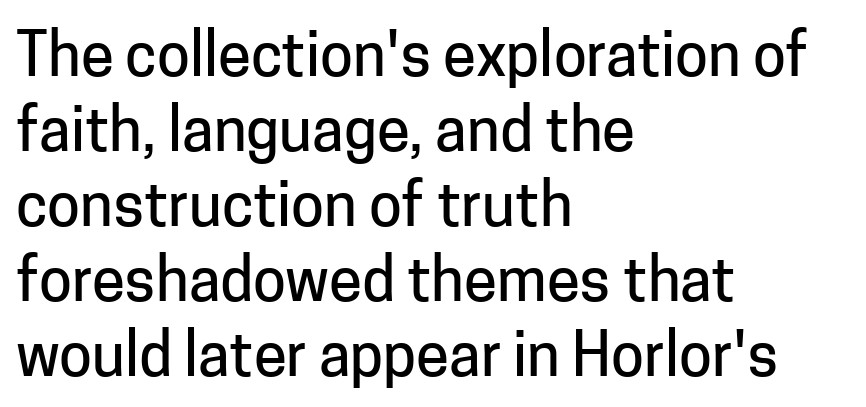
The line-height multiplier appears to be the usual default. Spacing verdict: proportional, widths tailored to each character. Every row of glyphs begins at an identical x-position on the left. These lines were composed using upright roman letters. The type is set solid horizontally, with unmodified tracking.
